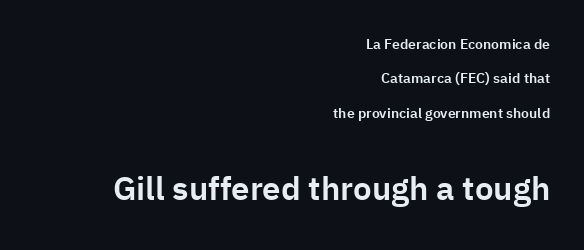
Here the designer chose a conventional face with non-uniform glyph widths. Is there much room between lines? Yes — plenty of vertical air separates them. Just letters on the line, the space beneath them empty. The compositor pushed each line to the right boundary. What kind of face is this? One without serifs — a sans. Standard letterfit; no display-style spreading of the glyphs.
